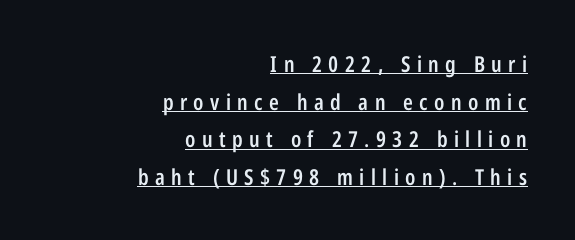
The letters are spread apart with noticeably loose tracking. Firm but not heavy-handed strokes: this text is semibold. Caption: multi-line text, flush right, ragged left. The rendered words wear a rule along their underside. The lettering holds an erect, upright posture throughout.
